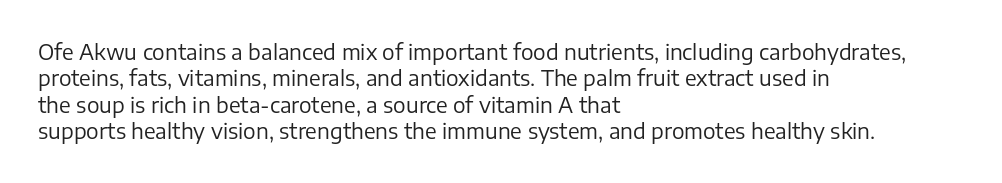
Q: Is the text bold? A: No.
Q: Is the text italic (slanted)? A: No, it is upright.
Q: Is the text underlined? A: No.
Q: How is the paragraph aligned? A: Left-aligned.
Q: Is the spacing between letters normal or unusually wide? A: Normal.
Q: Is the spacing between lines tight, normal or loose? A: Normal.
